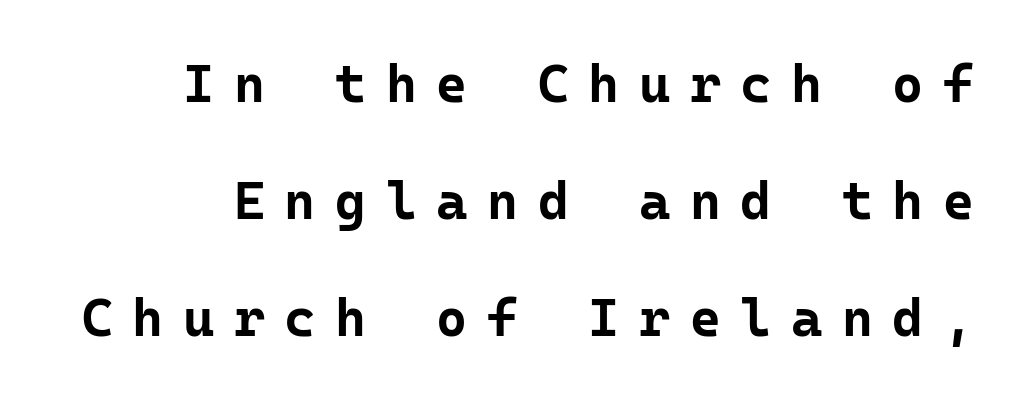
Caption: expanded tracking, letters set apart. What kind of face is this? One without serifs — a sans. Monospaced: the letters line up in strict vertical columns. You'd pick this weight for a headline — it's a proper bold. The specimen omits any rule beneath the text block's lines. Designer's note — italics off, roman on.
